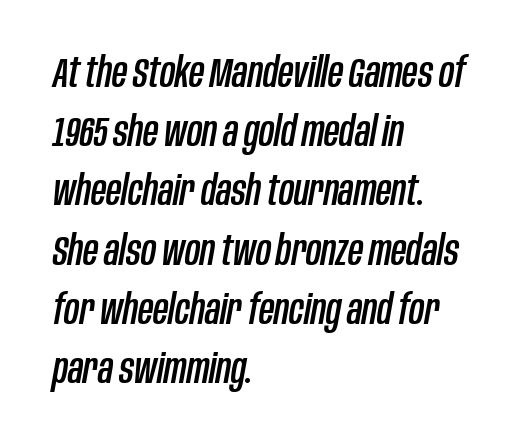
The image shows 42 px condensed type, italic (leaning right); set left-aligned, normal line spacing (1.41x), normal letter spacing, not underlined; low stroke contrast and a large x-height.
